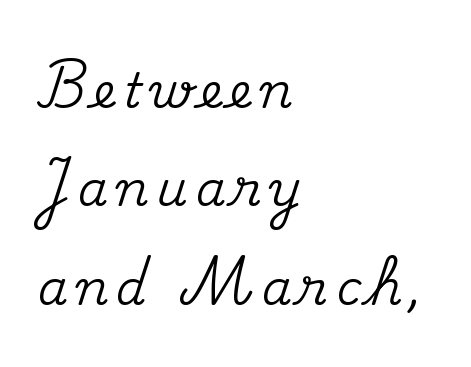
The rag falls on the right side of this text block. The passage shown is typed in a proportional face where columns would drift. Only glyphs here, with clear space below each row.
